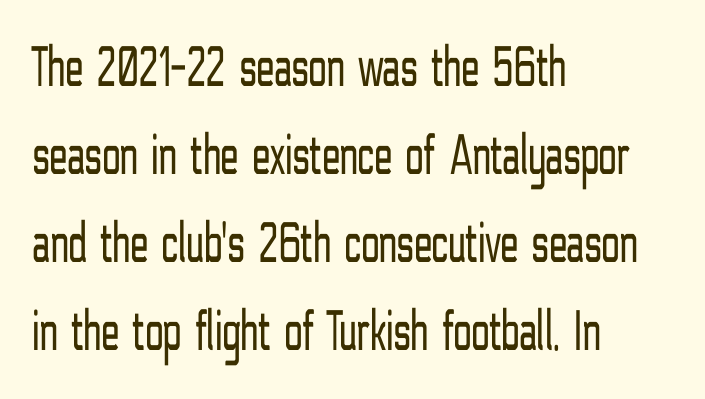
Q: Is the text bold? A: No.
Q: Is the text italic (slanted)? A: No, it is upright.
Q: Is the typeface a serif or a sans-serif typeface? A: Sans-serif.
Q: Is the text underlined? A: No.
Q: How is the paragraph aligned? A: Left-aligned.
Q: Is the spacing between letters normal or unusually wide? A: Normal.
Q: Is the spacing between lines tight, normal or loose? A: Normal.
Q: Width (condensed, normal, or wide)? A: Condensed.
Q: Stroke contrast? A: Low.
Q: x-height? A: Medium.
Q: Monospaced? A: No.
